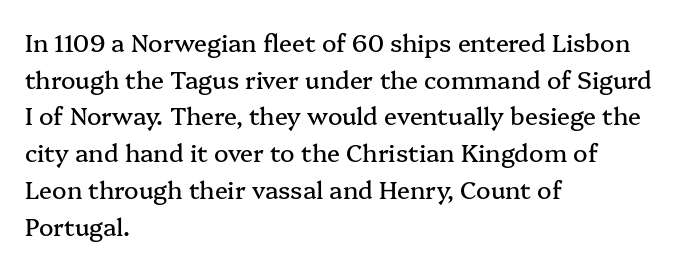
Q: Is the text italic (slanted)? A: No, it is upright.
Q: Is the text underlined? A: No.
Q: How is the paragraph aligned? A: Left-aligned.
Q: Is the spacing between letters normal or unusually wide? A: Normal.
Q: Is the spacing between lines tight, normal or loose? A: Normal.
